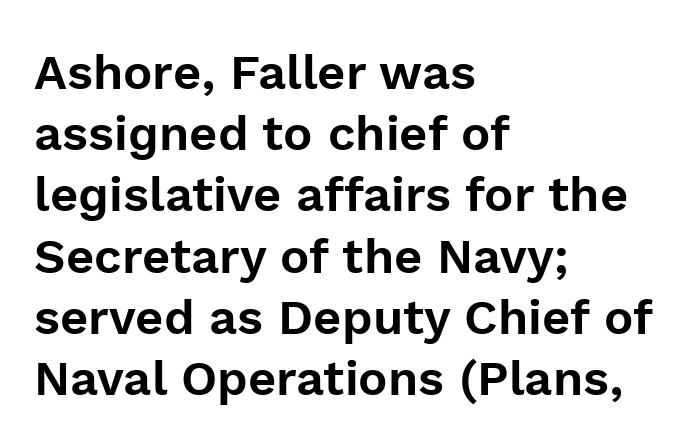
The paragraph shown leans on its left margin. Does the leading feel generous? No, just average. The tracking reads as untouched default to a designer's eye. You could not count columns in this text — the font is proportionally spaced. Underline: absent.
